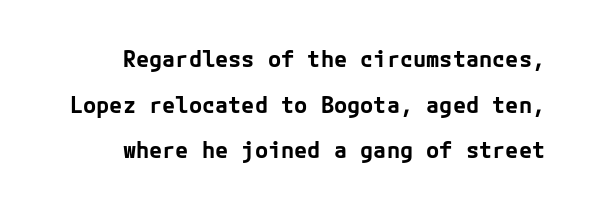
{"italic": "no", "bold": "yes", "underline": "no", "align": "right", "line_spacing": "loose", "line_spacing_ratio": 2.07, "letter_spacing": "normal", "letter_spacing_em": 0.0, "glyph_px": 22}
